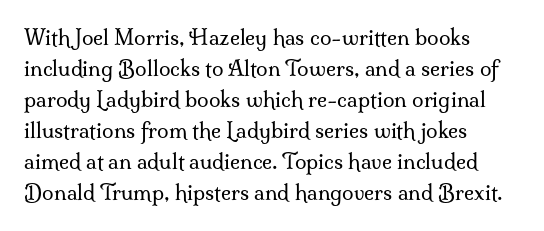
No chunkiness to these letters — they're not bold. The area under the type is left untouched. This rendering uses left alignment, leaving the right contour irregular. The font's upright variant was chosen for this text. Compared with typical body copy, the letter spacing here is the same.
